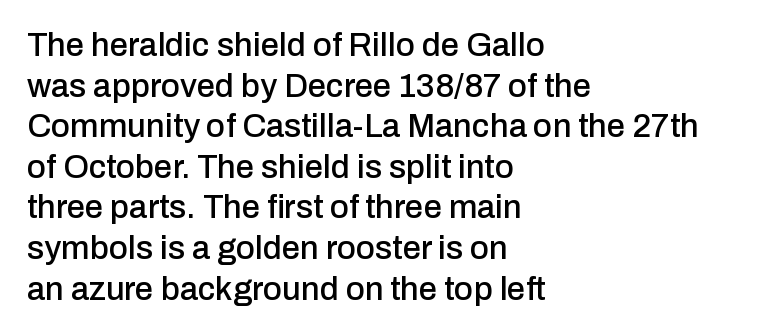
{"serif": "no", "italic": "no", "width": "normal", "stroke_contrast": "low", "x_height": "medium", "monospaced": "no", "underline": "no", "align": "left", "line_spacing_ratio": 1.23, "letter_spacing": "normal", "letter_spacing_em": 0.0, "glyph_px": 33}
